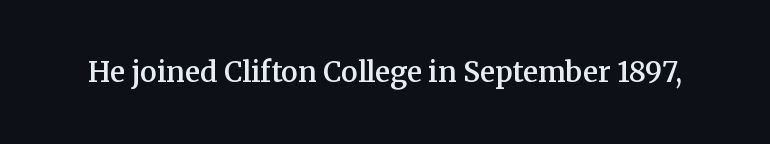
{"serif": "yes", "italic": "no", "bold": "semi", "weight": "semibold", "width": "normal", "stroke_contrast": "medium", "x_height": "medium", "monospaced": "no", "underline": "no", "letter_spacing": "normal", "letter_spacing_em": 0.0, "glyph_px": 28}
